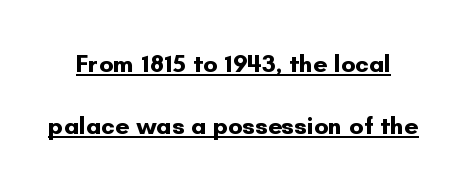
Q: Is the text bold? A: Yes.
Q: Is the text italic (slanted)? A: No, it is upright.
Q: Is the text underlined? A: Yes.
Q: Is the spacing between letters normal or unusually wide? A: Normal.
Q: Is the spacing between lines tight, normal or loose? A: Loose.
